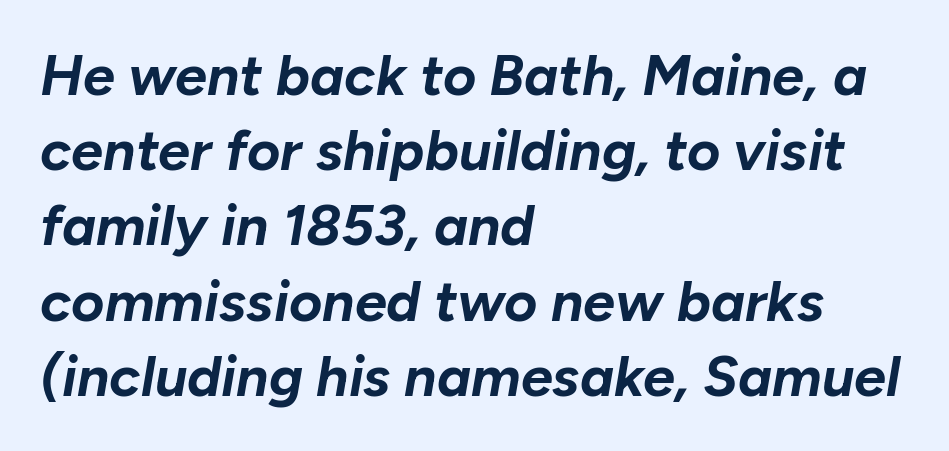
Q: Is the text bold? A: Yes.
Q: Is the text italic (slanted)? A: Yes, it leans right by about 10 degrees.
Q: Is the text underlined? A: No.
Q: How is the paragraph aligned? A: Left-aligned.
Q: Is the spacing between letters normal or unusually wide? A: Normal.
Q: Is the spacing between lines tight, normal or loose? A: Normal.
Q: Width (condensed, normal, or wide)? A: Normal.
Q: Stroke contrast? A: Low.
Q: x-height? A: Medium.
Q: Monospaced? A: No.
